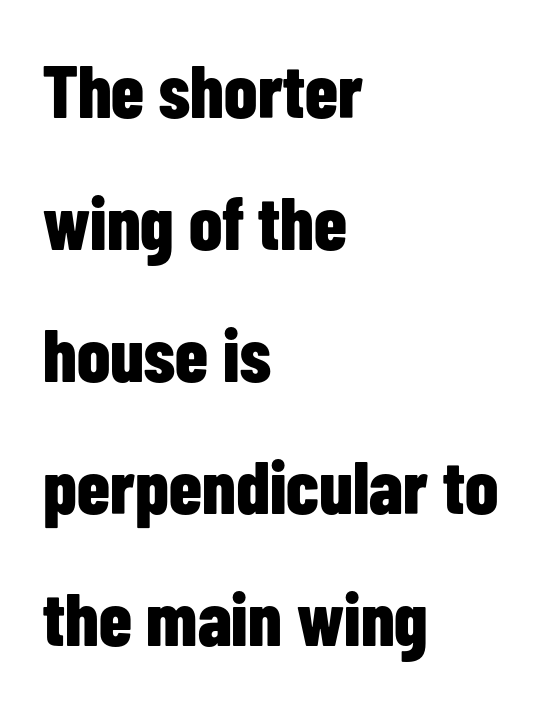
Q: Is the text bold? A: Yes.
Q: Is the text italic (slanted)? A: No, it is upright.
Q: Is the typeface a serif or a sans-serif typeface? A: Sans-serif.
Q: Is the text underlined? A: No.
Q: How is the paragraph aligned? A: Left-aligned.
Q: Is the spacing between letters normal or unusually wide? A: Normal.
Q: Width (condensed, normal, or wide)? A: Condensed.
Q: Stroke contrast? A: Low.
Q: x-height? A: Medium.
Q: Monospaced? A: No.
